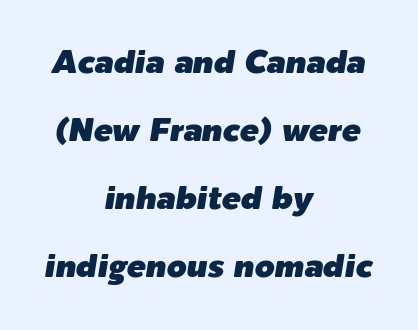
The image shows 32 px text type, italic (leaning right); set centered, loose line spacing (2.13x), normal letter spacing, not underlined; low stroke contrast and a medium x-height.
